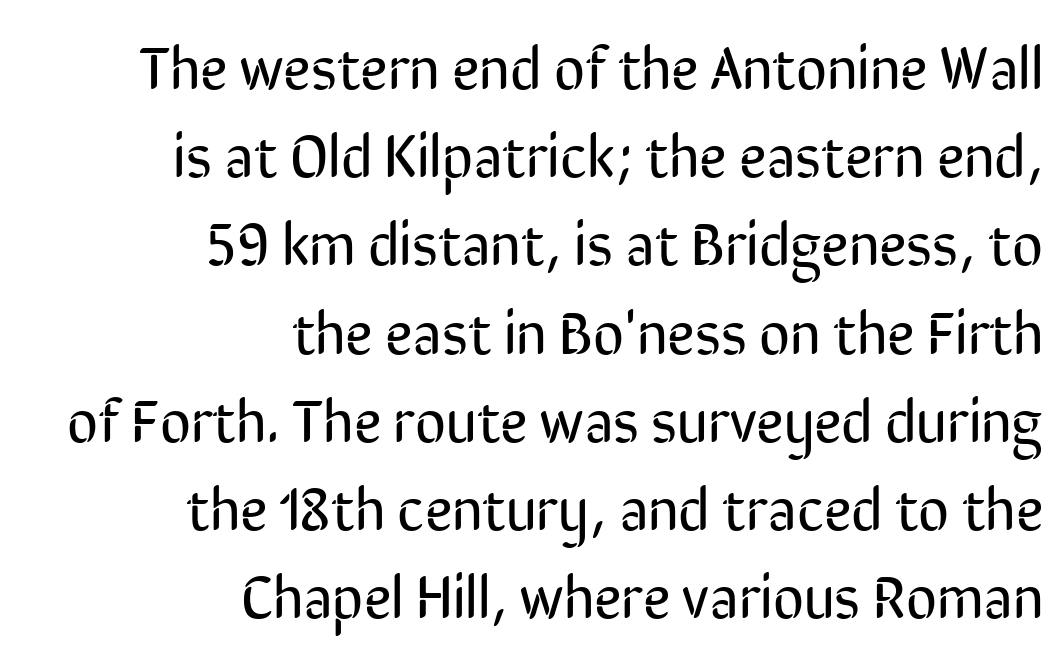
Decoration check: the copy has no underline. This is roman type, the default non-slanted kind. The face used here is proportionally spaced, like ordinary book or web type. Is the stroke heavy? The answer is a plain regular-or-lighter. Does the copy run flush right? Yes — the right margin is perfectly even. The passage shown stacks its lines at a standard gap.
